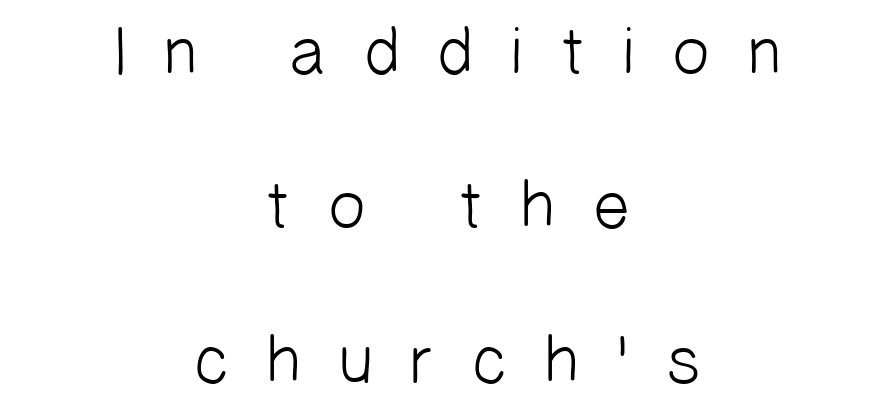
{"serif": "no", "bold": "no", "weight": "light", "width": "normal", "stroke_contrast": "low", "x_height": "medium", "monospaced": "no", "underline": "no", "align": "center", "line_spacing": "loose", "line_spacing_ratio": 2.27, "letter_spacing": "wide", "letter_spacing_em": 0.5, "glyph_px": 68}
